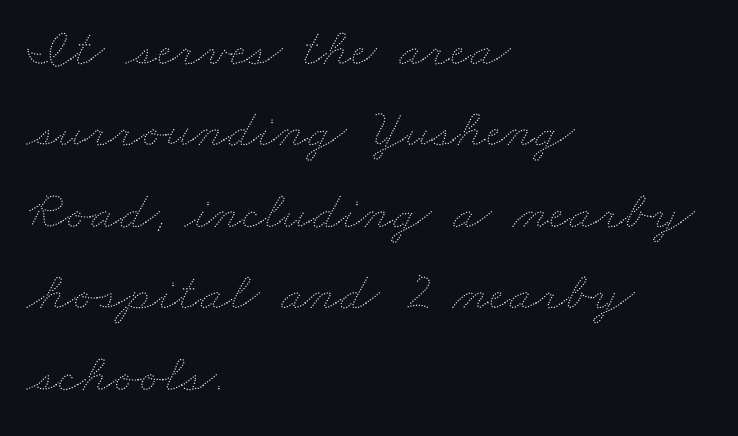
The string is rendered with underlining switched off. The rendering keeps characters at their native spacing. Regarding leading, the lines here are spaced in the standard way. Horizontal alignment here is leftward, the default for most running prose.
